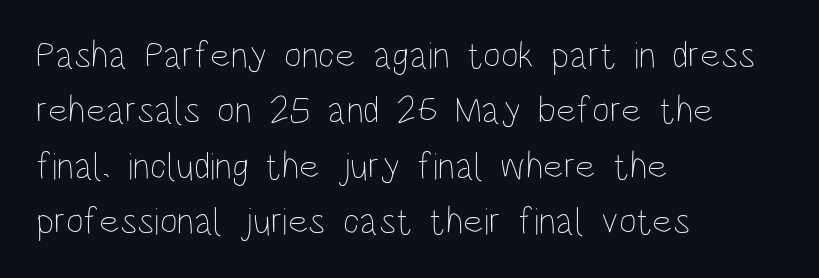
The image shows 38 px thin, condensed type, upright; set left-aligned, normal line spacing (1.46x), normal letter spacing, not underlined; low stroke contrast and a large x-height.
